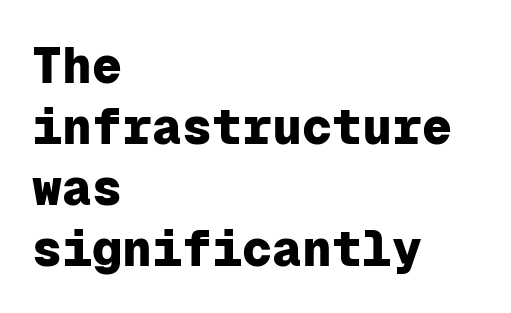
{"serif": "no", "italic": "no", "bold": "yes", "weight": "heavy", "width": "normal", "stroke_contrast": "low", "x_height": "medium", "monospaced": "yes", "underline": "no", "align": "left", "line_spacing_ratio": 1.22, "letter_spacing": "normal", "letter_spacing_em": 0.0, "glyph_px": 50}
